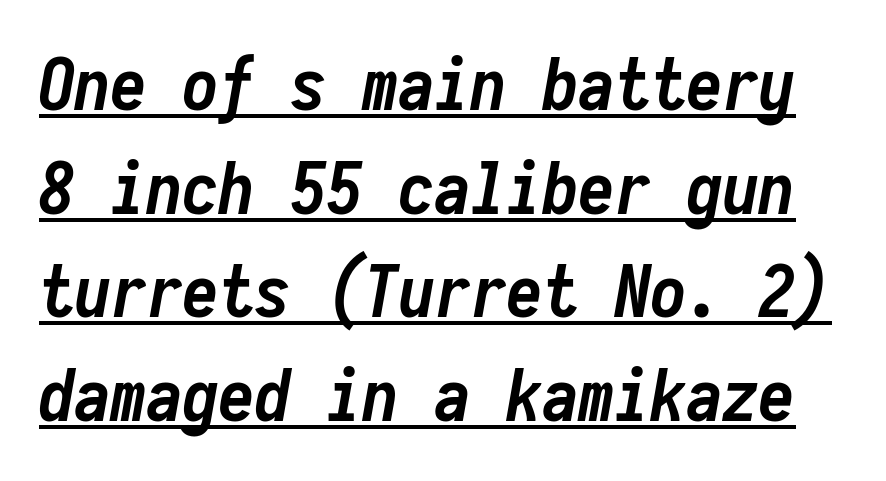
Q: Is the text bold? A: Yes.
Q: Is the text italic (slanted)? A: Yes, it leans right by about 10 degrees.
Q: Is the text underlined? A: Yes.
Q: Is the spacing between letters normal or unusually wide? A: Normal.
Q: Is the spacing between lines tight, normal or loose? A: Normal.
Q: Width (condensed, normal, or wide)? A: Condensed.
Q: Stroke contrast? A: Low.
Q: x-height? A: Medium.
Q: Monospaced? A: Yes.
